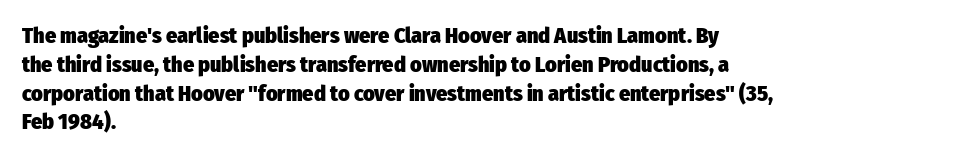
The rows are spaced the way most documents space them. Its strokes are broad and dark, the hallmark of bold type. Posture: upright roman. A bare baseline throughout the passage.
